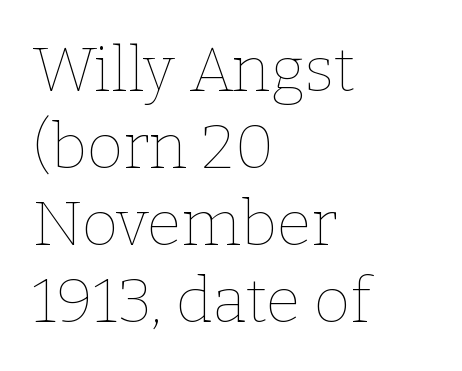
{"italic": "no", "bold": "no", "weight": "thin", "width": "normal", "stroke_contrast": "low", "x_height": "medium", "monospaced": "no", "underline": "no", "align": "left", "line_spacing_ratio": 1.22, "letter_spacing": "normal", "letter_spacing_em": 0.0, "glyph_px": 63}
